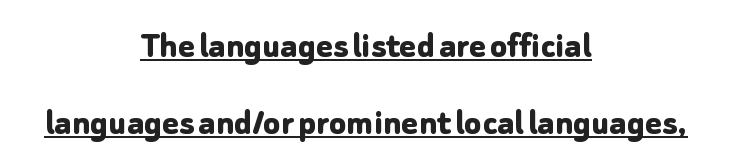
Q: Is the text bold? A: Yes.
Q: Is the text italic (slanted)? A: No, it is upright.
Q: Is the typeface a serif or a sans-serif typeface? A: Sans-serif.
Q: Is the text underlined? A: Yes.
Q: How is the paragraph aligned? A: Centered.
Q: Is the spacing between letters normal or unusually wide? A: Normal.
Q: Is the spacing between lines tight, normal or loose? A: Loose.
Q: Width (condensed, normal, or wide)? A: Normal.
Q: Stroke contrast? A: Low.
Q: x-height? A: Medium.
Q: Monospaced? A: No.
